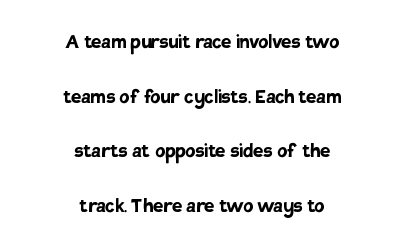
The image shows 23 px bold type, upright; set centered, loose line spacing (2.37x), normal letter spacing, not underlined.
